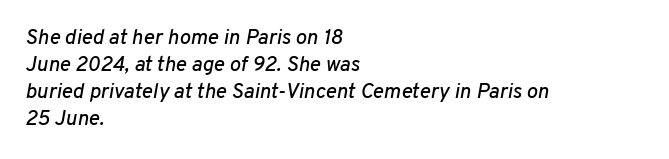
The image shows 21 px text type, italic (leaning right); set left-aligned, normal line spacing (1.28x), normal letter spacing, not underlined.
